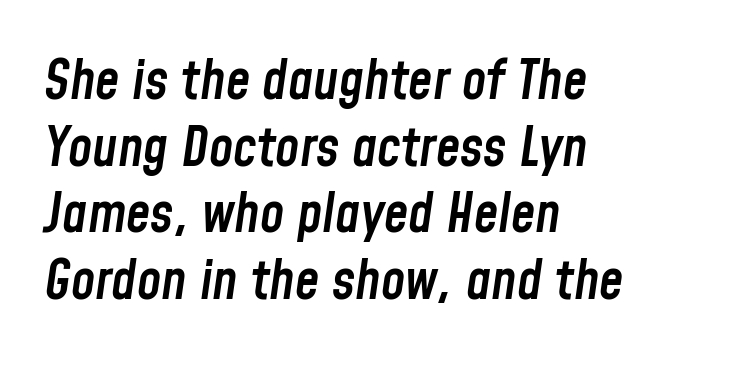
The image shows 55 px semibold, condensed type, italic (leaning right); set left-aligned, line spacing 1.21x, normal letter spacing, not underlined; low stroke contrast and a medium x-height.
